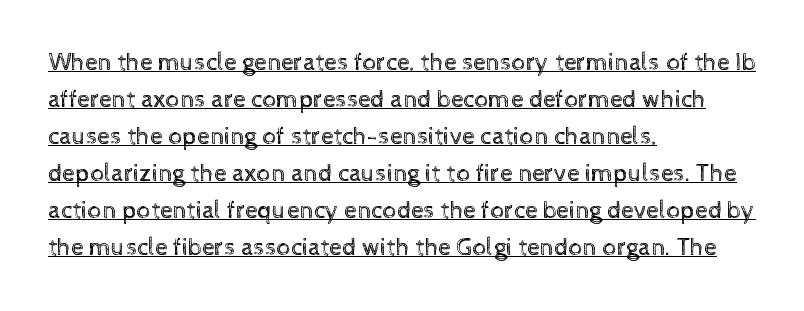
The passage shown is underscored from start to finish. Does the leading feel generous? No, just average. Tracking here is standard; glyphs follow each other at the usual distance. Does the copy run flush right? No — it runs flush left. Italic? Not at all — the glyphs are vertical. Nothing heavy about these letters — not bold at all.
